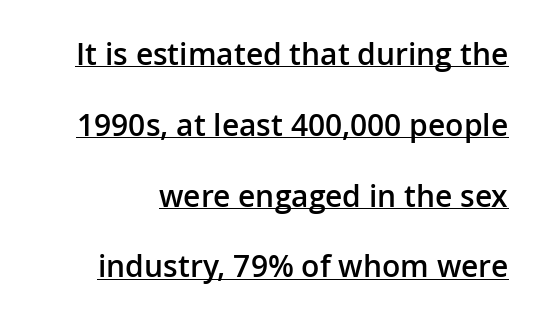
Q: Is the text bold? A: Semi-bold.
Q: Is the text italic (slanted)? A: No, it is upright.
Q: Is the typeface a serif or a sans-serif typeface? A: Sans-serif.
Q: Is the text underlined? A: Yes.
Q: Is the spacing between letters normal or unusually wide? A: Normal.
Q: Is the spacing between lines tight, normal or loose? A: Loose.
Q: Width (condensed, normal, or wide)? A: Normal.
Q: Stroke contrast? A: Low.
Q: x-height? A: Medium.
Q: Monospaced? A: No.
